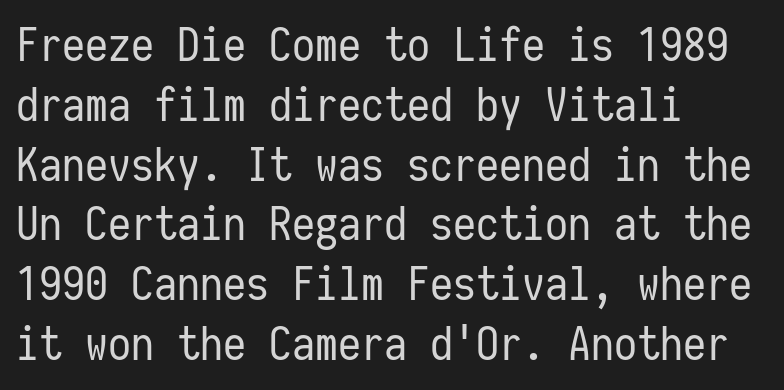
{"serif": "no", "italic": "no", "bold": "no", "weight": "regular", "width": "condensed", "stroke_contrast": "low", "x_height": "medium", "monospaced": "yes", "underline": "no", "align": "left", "line_spacing": "normal", "line_spacing_ratio": 1.3, "letter_spacing": "normal", "letter_spacing_em": 0.0, "glyph_px": 46}
